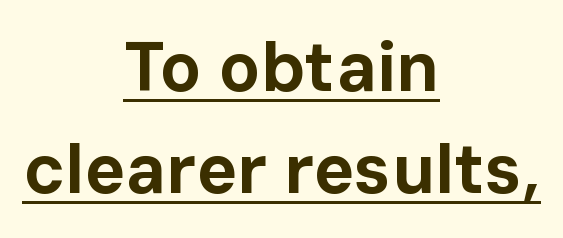
{"serif": "no", "italic": "no", "bold": "yes", "weight": "bold", "width": "normal", "stroke_contrast": "low", "x_height": "medium", "monospaced": "no", "underline": "yes", "align": "center", "line_spacing": "normal", "line_spacing_ratio": 1.48, "letter_spacing": "normal", "letter_spacing_em": 0.0, "glyph_px": 69}
